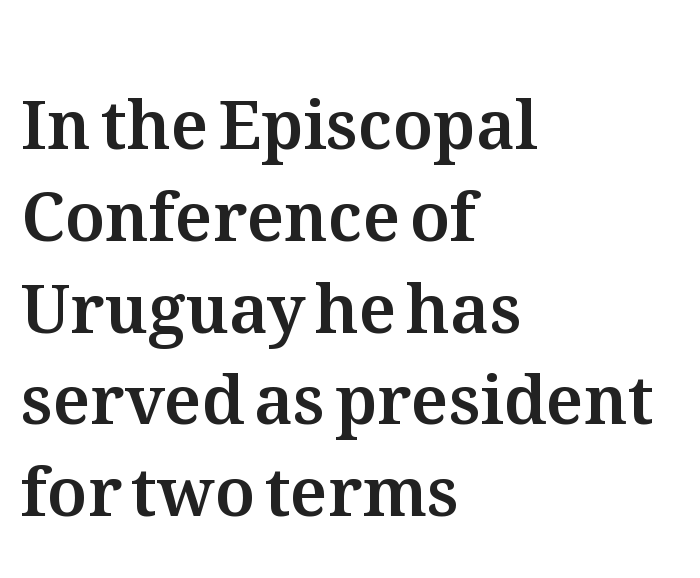
Q: Is the text italic (slanted)? A: No, it is upright.
Q: Is the text underlined? A: No.
Q: How is the paragraph aligned? A: Left-aligned.
Q: Is the spacing between letters normal or unusually wide? A: Normal.
Q: Is the spacing between lines tight, normal or loose? A: Normal.
Q: Width (condensed, normal, or wide)? A: Normal.
Q: Stroke contrast? A: Medium.
Q: x-height? A: Medium.
Q: Monospaced? A: No.
